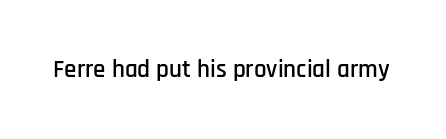
If you drew a line through each stem, it would be perfectly vertical. Characters follow at the spacing the type designer built in. The words here are not underlined.
